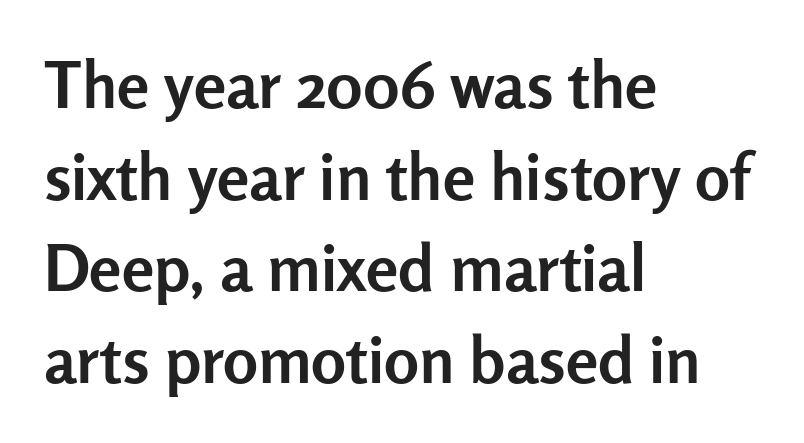
Q: Is the text bold? A: Yes.
Q: Is the text italic (slanted)? A: No, it is upright.
Q: Is the typeface a serif or a sans-serif typeface? A: Sans-serif.
Q: Is the text underlined? A: No.
Q: How is the paragraph aligned? A: Left-aligned.
Q: Is the spacing between letters normal or unusually wide? A: Normal.
Q: Is the spacing between lines tight, normal or loose? A: Normal.
Q: Width (condensed, normal, or wide)? A: Normal.
Q: Stroke contrast? A: Low.
Q: x-height? A: Medium.
Q: Monospaced? A: No.
